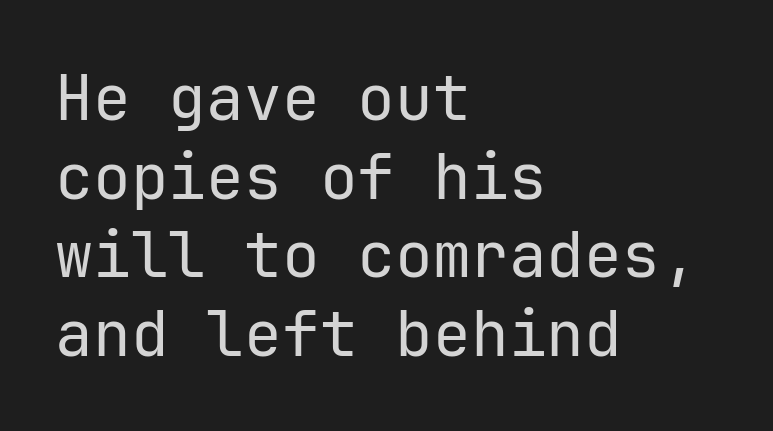
{"serif": "no", "italic": "no", "bold": "no", "weight": "regular", "width": "normal", "stroke_contrast": "low", "x_height": "medium", "monospaced": "yes", "underline": "no", "align": "left", "line_spacing": "normal", "line_spacing_ratio": 1.25, "letter_spacing": "normal", "letter_spacing_em": 0.0, "glyph_px": 63}
